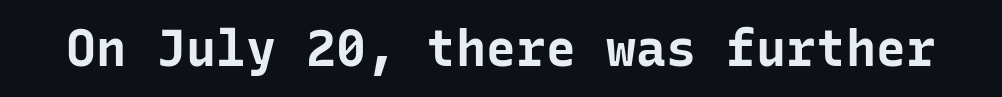
This sample has the even, mechanical cadence of fixed-width lettering. No italicization has been applied; the sample stays upright. Caption: standard tracking, unaltered. A full-strength bold gives these letters their thick strokes.
